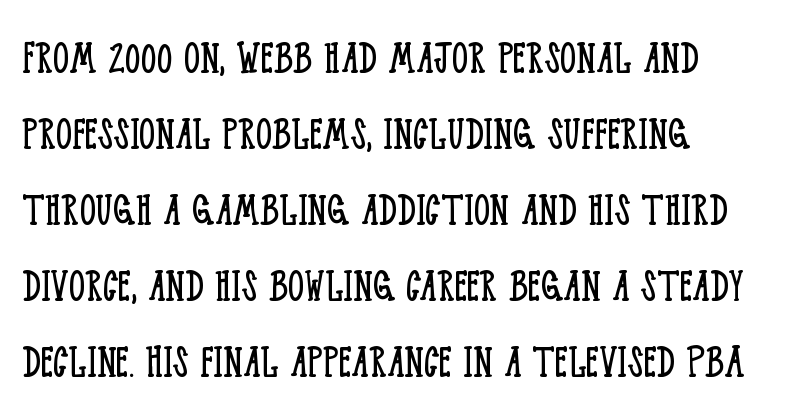
{"serif": "yes", "italic": "no", "bold": "no", "weight": "light", "width": "condensed", "stroke_contrast": "low", "x_height": "large", "monospaced": "no", "underline": "no", "align": "left", "line_spacing": "normal", "line_spacing_ratio": 1.49, "letter_spacing": "normal", "letter_spacing_em": 0.0, "glyph_px": 51}
